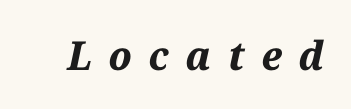
Q: Is the text bold? A: Yes.
Q: Is the text italic (slanted)? A: Yes, it leans right by about 12 degrees.
Q: Is the text underlined? A: No.
Q: Is the spacing between letters normal or unusually wide? A: Unusually wide.
Q: Width (condensed, normal, or wide)? A: Normal.
Q: Stroke contrast? A: Medium.
Q: x-height? A: Medium.
Q: Monospaced? A: No.
